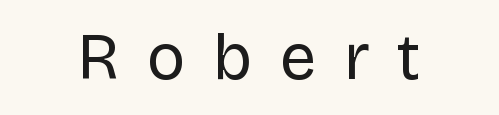
Font category for this specimen: sans-serif. Alignment: centered. Tracking here is generous; glyphs stand well apart from one another. Tall strokes in this sample are plumb rather than angled. The zone under the glyphs is completely vacant.
